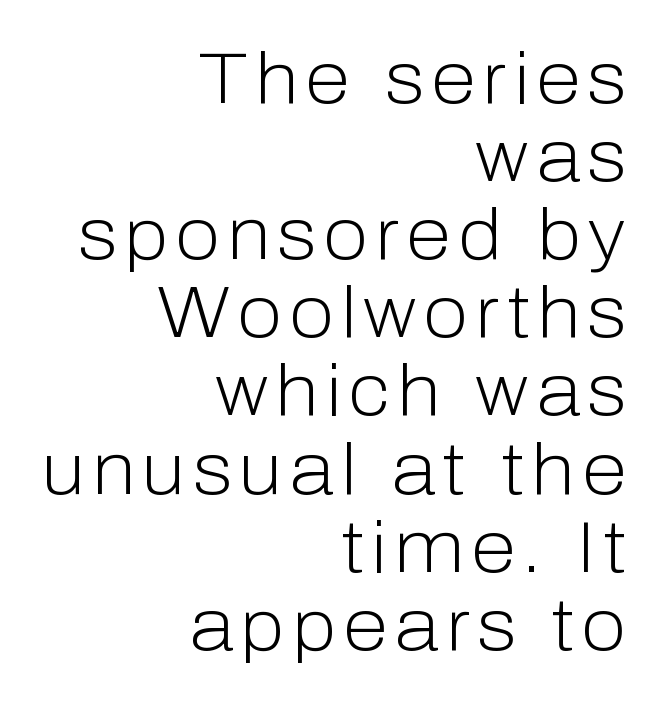
Q: Is the text bold? A: No.
Q: Is the text italic (slanted)? A: No, it is upright.
Q: Is the typeface a serif or a sans-serif typeface? A: Sans-serif.
Q: Is the text underlined? A: No.
Q: How is the paragraph aligned? A: Right-aligned.
Q: Is the spacing between lines tight, normal or loose? A: Tight.
Q: Width (condensed, normal, or wide)? A: Normal.
Q: Stroke contrast? A: Low.
Q: x-height? A: Medium.
Q: Monospaced? A: No.
